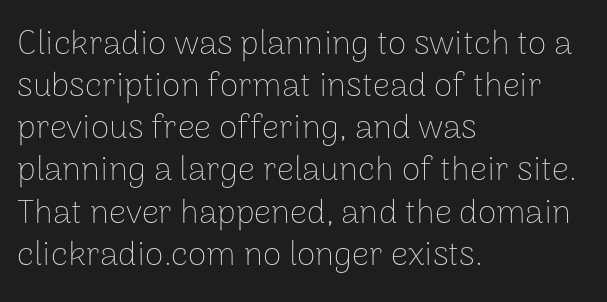
The image shows 34 px thin sans-serif type, upright; set left-aligned, line spacing 1.24x, normal letter spacing, not underlined; low stroke contrast and a medium x-height.
